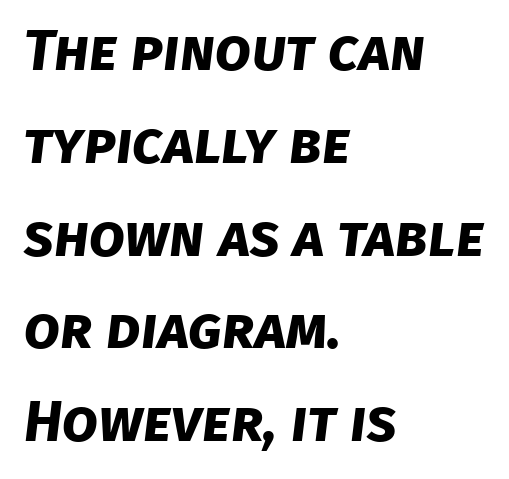
Q: Is the text bold? A: Yes.
Q: Is the typeface a serif or a sans-serif typeface? A: Sans-serif.
Q: Is the text underlined? A: No.
Q: How is the paragraph aligned? A: Left-aligned.
Q: Is the spacing between letters normal or unusually wide? A: Normal.
Q: Is the spacing between lines tight, normal or loose? A: Normal.
Q: Width (condensed, normal, or wide)? A: Normal.
Q: Stroke contrast? A: Low.
Q: x-height? A: Large.
Q: Monospaced? A: No.
